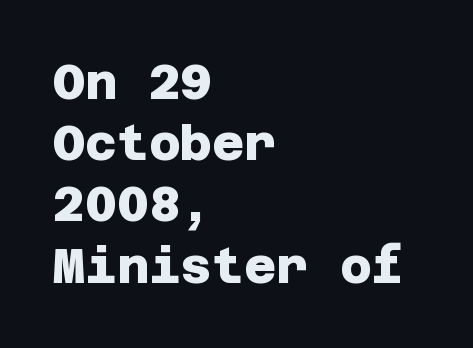
Q: Is the text bold? A: Yes.
Q: Is the typeface a serif or a sans-serif typeface? A: Sans-serif.
Q: Is the text underlined? A: No.
Q: How is the paragraph aligned? A: Left-aligned.
Q: Is the spacing between letters normal or unusually wide? A: Normal.
Q: Is the spacing between lines tight, normal or loose? A: Normal.
Q: Width (condensed, normal, or wide)? A: Normal.
Q: Stroke contrast? A: Low.
Q: x-height? A: Large.
